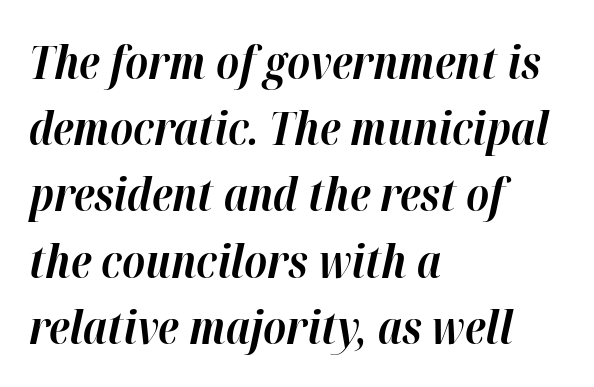
The image shows 46 px bold type, italic (leaning right); set left-aligned, normal line spacing (1.44x), normal letter spacing, not underlined; high stroke contrast and a medium x-height.
